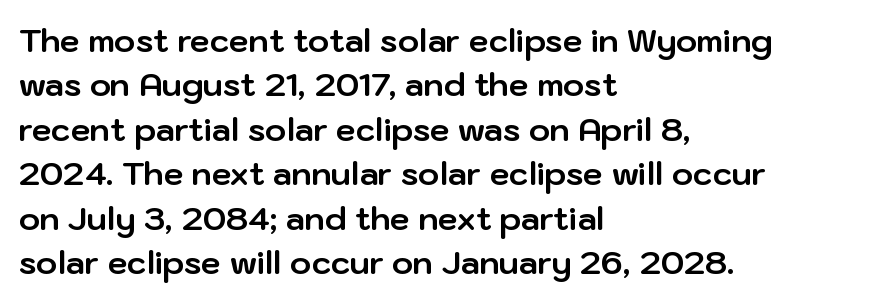
Q: Is the text bold? A: Yes.
Q: Is the text italic (slanted)? A: No, it is upright.
Q: Is the typeface a serif or a sans-serif typeface? A: Sans-serif.
Q: Is the text underlined? A: No.
Q: How is the paragraph aligned? A: Left-aligned.
Q: Is the spacing between letters normal or unusually wide? A: Normal.
Q: Is the spacing between lines tight, normal or loose? A: Normal.
Q: Width (condensed, normal, or wide)? A: Normal.
Q: Stroke contrast? A: Low.
Q: x-height? A: Medium.
Q: Monospaced? A: No.
